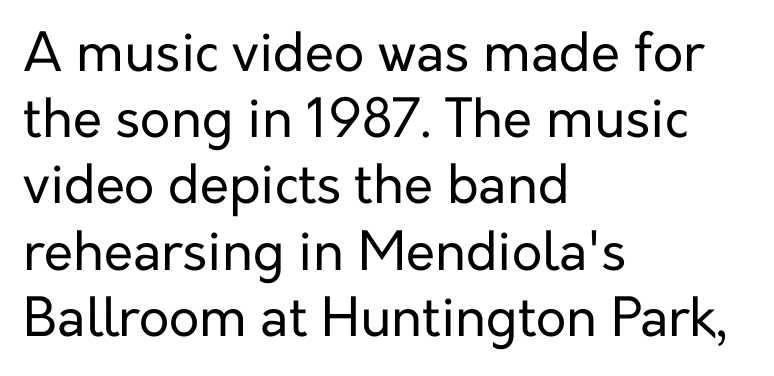
The face used here is a sans, in the tradition of grotesques and geometrics. Here the designer chose a conventional face with non-uniform glyph widths. The rows are spaced the way most documents space them. Lines of text with bare space underneath. Line beginnings align vertically; line endings do not.
